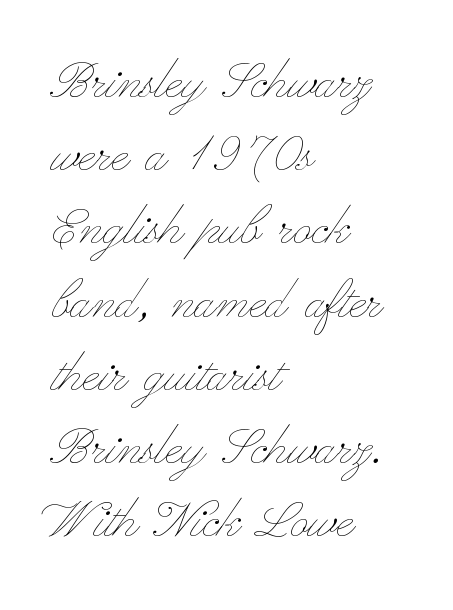
The image shows 61 px thin, wide type; set left-aligned, line spacing 1.2x, normal letter spacing, not underlined; low stroke contrast and a small x-height.
